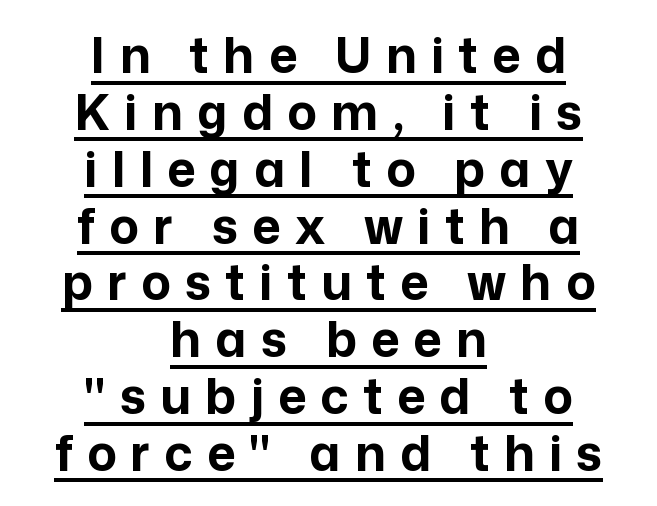
Q: Is the text bold? A: Yes.
Q: Is the text italic (slanted)? A: No, it is upright.
Q: Is the typeface a serif or a sans-serif typeface? A: Sans-serif.
Q: Is the text underlined? A: Yes.
Q: How is the paragraph aligned? A: Centered.
Q: Is the spacing between letters normal or unusually wide? A: Unusually wide.
Q: Width (condensed, normal, or wide)? A: Normal.
Q: Stroke contrast? A: Low.
Q: x-height? A: Medium.
Q: Monospaced? A: No.
